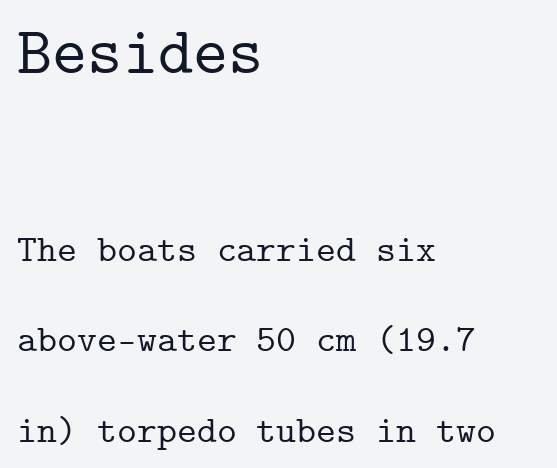
Quick note: underline off. Is this a fixed-width face? Yes — each glyph sits in an identical cell. The face used here appears at its bigger size in the upper chunk. In terms of posture, this sample is upright.
